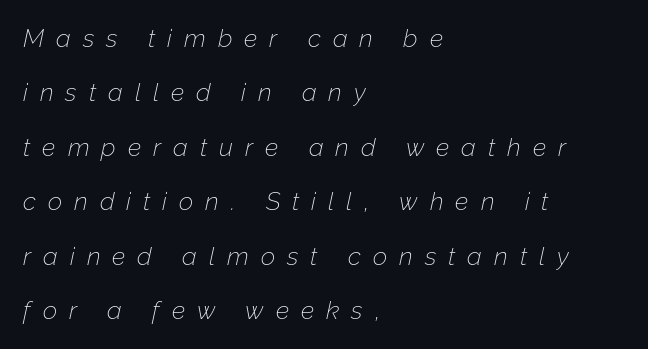
The whole block is typeset with a tilt. Between one letter and the next there's a generous, obvious gap. Words float on clear page, feet unadorned. These lines are set flush left with a ragged right edge. Summary of vertical rhythm: relaxed, with wide interline spacing.
